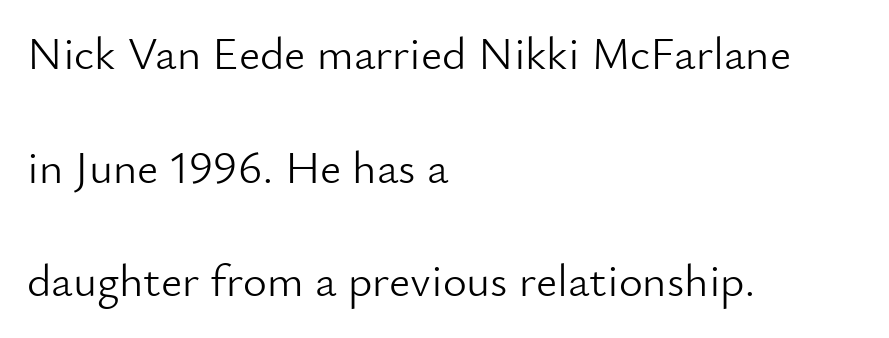
{"serif": "no", "italic": "no", "bold": "no", "weight": "light", "width": "normal", "stroke_contrast": "low", "x_height": "small", "monospaced": "no", "underline": "no", "align": "left", "line_spacing": "loose", "line_spacing_ratio": 2.47, "letter_spacing": "normal", "letter_spacing_em": 0.0, "glyph_px": 46}
